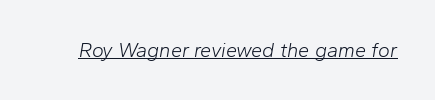
Q: Is the text bold? A: No.
Q: Is the text italic (slanted)? A: Yes, it leans right by about 10 degrees.
Q: Is the text underlined? A: Yes.
Q: Is the spacing between letters normal or unusually wide? A: Normal.
